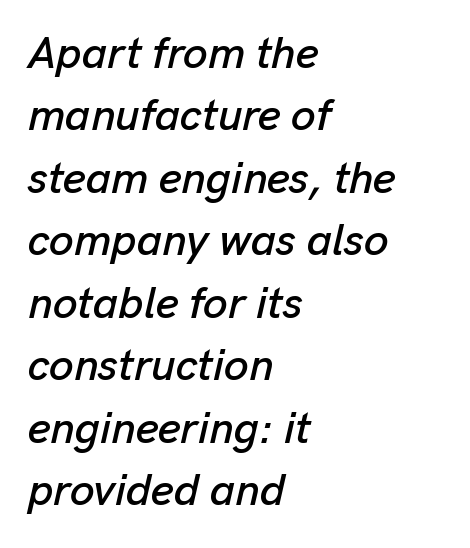
{"italic": "yes", "lean": "right", "slant_degrees": 13, "width": "normal", "stroke_contrast": "low", "x_height": "medium", "monospaced": "no", "underline": "no", "align": "left", "line_spacing": "normal", "line_spacing_ratio": 1.42, "letter_spacing": "normal", "letter_spacing_em": 0.0, "glyph_px": 44}
